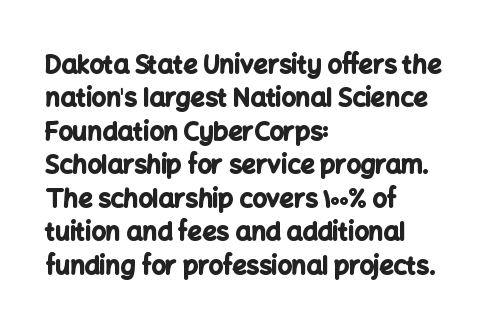
The image shows 25 px bold type, upright; set left-aligned, normal line spacing (1.34x), normal letter spacing, not underlined.
